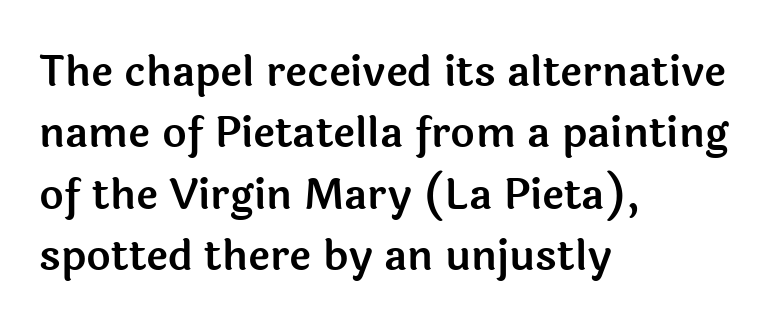
The image shows 42 px sans-serif type, upright; set left-aligned, normal line spacing (1.46x), normal letter spacing, not underlined; a medium x-height.
